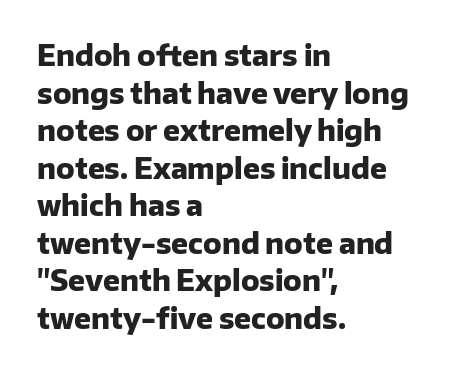
{"serif": "no", "italic": "no", "bold": "yes", "weight": "heavy", "width": "normal", "stroke_contrast": "low", "x_height": "medium", "monospaced": "no", "underline": "no", "align": "left", "line_spacing": "normal", "line_spacing_ratio": 1.34, "letter_spacing": "normal", "letter_spacing_em": 0.0, "glyph_px": 28}
